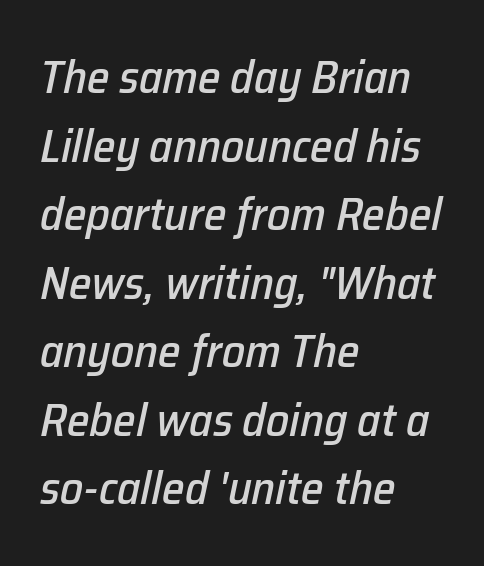
{"italic": "yes", "lean": "right", "slant_degrees": 12, "width": "normal", "stroke_contrast": "low", "x_height": "medium", "monospaced": "no", "underline": "no", "align": "left", "line_spacing": "normal", "line_spacing_ratio": 1.49, "letter_spacing": "normal", "letter_spacing_em": 0.0, "glyph_px": 46}
